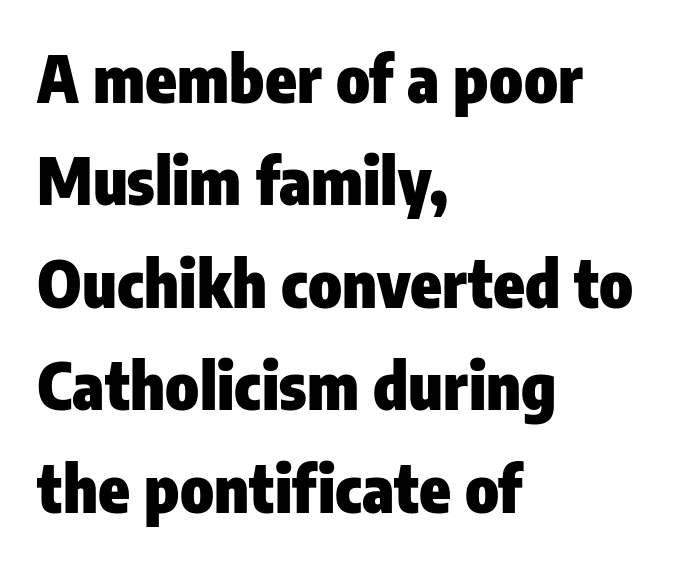
Students, note that the glyphs here touch the page at normal intervals. The glyphs in this specimen are sans serif. Only glyphs here, with clear space below each row. The rendering uses natural spacing where letterforms have individual widths. The face used here has the dense, thick strokes of a bold. The lettering holds an erect, upright posture throughout.
